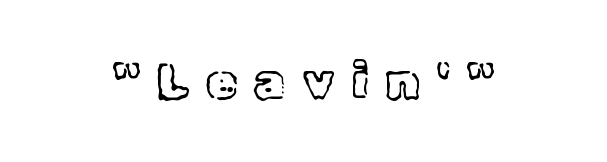
The image shows 50 px text type, upright; set unusually wide letter spacing (+0.35 em), not underlined; a medium x-height.
